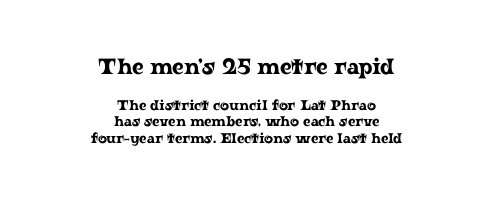
The image shows 22 px text type, upright; set centered, line spacing 1.18x, normal letter spacing, not underlined; the first (top) block is 1.57x larger.
